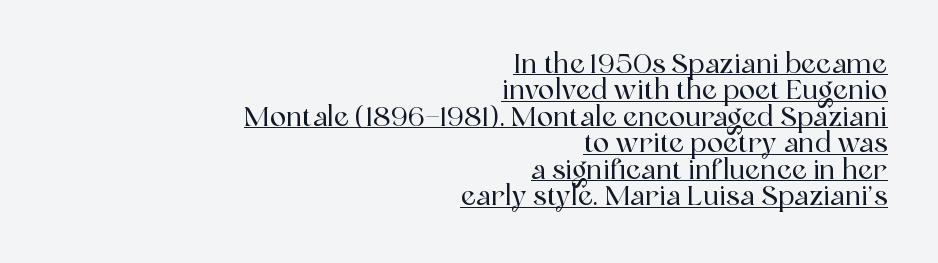
{"italic": "no", "underline": "yes", "align": "right", "line_spacing": "tight", "line_spacing_ratio": 0.98, "letter_spacing": "normal", "letter_spacing_em": 0.0, "glyph_px": 27}
